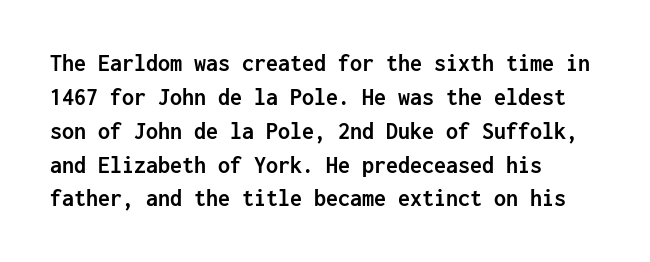
The image shows 24 px bold type, upright; set left-aligned, normal line spacing (1.41x), normal letter spacing, not underlined.
